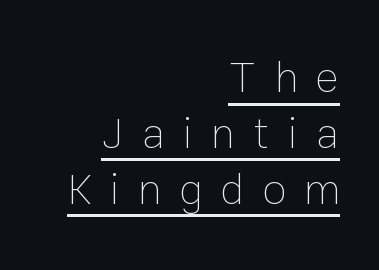
{"italic": "no", "bold": "no", "weight": "thin", "width": "normal", "stroke_contrast": "low", "x_height": "medium", "monospaced": "no", "underline": "yes", "align": "right", "line_spacing": "normal", "line_spacing_ratio": 1.27, "letter_spacing": "wide", "letter_spacing_em": 0.41, "glyph_px": 44}
